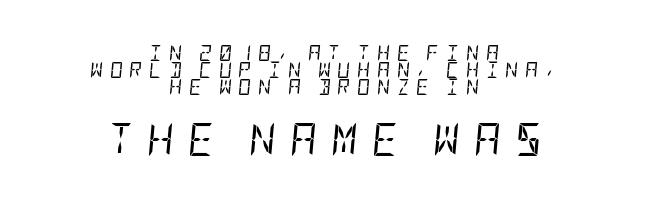
Q: Is the text bold? A: No.
Q: Is the text italic (slanted)? A: Yes, it leans right by about 5 degrees.
Q: Is the text underlined? A: No.
Q: How is the paragraph aligned? A: Centered.
Q: Is the spacing between letters normal or unusually wide? A: Unusually wide.
Q: Is the spacing between lines tight, normal or loose? A: Tight.
Q: Which block of text is set in a larger size, the first (top) or the second (bottom)? A: The second (bottom) one.
Q: Width (condensed, normal, or wide)? A: Condensed.
Q: Stroke contrast? A: Low.
Q: x-height? A: Large.
